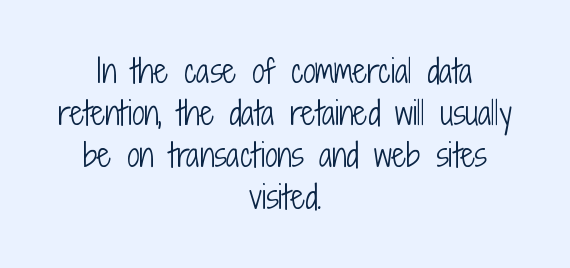
Q: Is the text bold? A: No.
Q: Is the text italic (slanted)? A: No, it is upright.
Q: Is the typeface a serif or a sans-serif typeface? A: Sans-serif.
Q: Is the text underlined? A: No.
Q: How is the paragraph aligned? A: Centered.
Q: Is the spacing between letters normal or unusually wide? A: Normal.
Q: Is the spacing between lines tight, normal or loose? A: Normal.
Q: Width (condensed, normal, or wide)? A: Condensed.
Q: Stroke contrast? A: Low.
Q: x-height? A: Medium.
Q: Monospaced? A: No.
